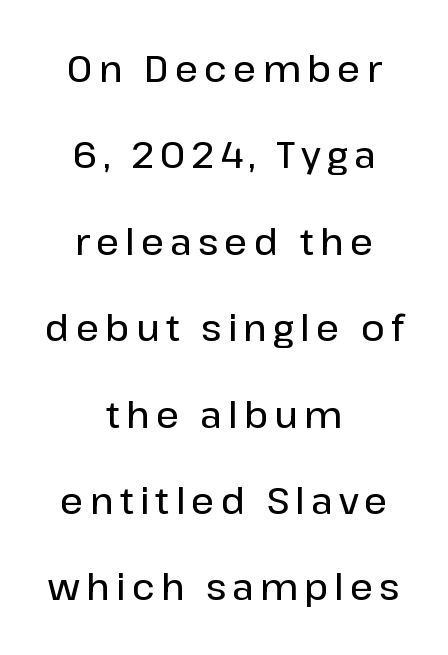
Q: Is the text bold? A: Semi-bold.
Q: Is the text italic (slanted)? A: No, it is upright.
Q: Is the typeface a serif or a sans-serif typeface? A: Sans-serif.
Q: Is the text underlined? A: No.
Q: How is the paragraph aligned? A: Centered.
Q: Is the spacing between lines tight, normal or loose? A: Loose.
Q: Width (condensed, normal, or wide)? A: Normal.
Q: Stroke contrast? A: Low.
Q: x-height? A: Medium.
Q: Monospaced? A: No.
